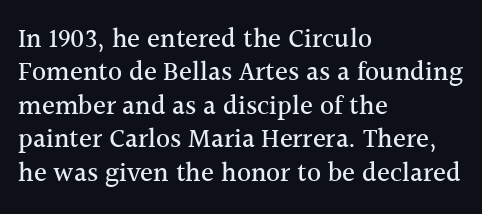
Q: Is the text italic (slanted)? A: No, it is upright.
Q: Is the text underlined? A: No.
Q: How is the paragraph aligned? A: Left-aligned.
Q: Is the spacing between letters normal or unusually wide? A: Normal.
